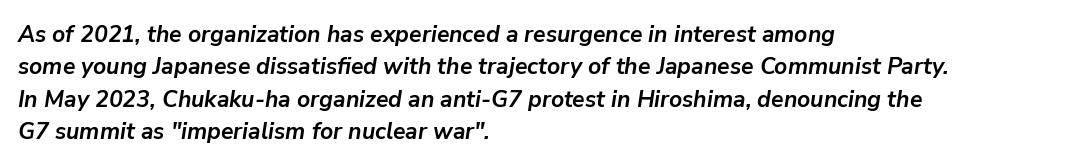
Every row of glyphs begins at an identical x-position on the left. The face used here has a pronounced slope to its letters. Each row of text sits above clean, open space. The letterforms sit shoulder to shoulder at normal distance. Summary of vertical rhythm: regular, with standard interline spacing.
